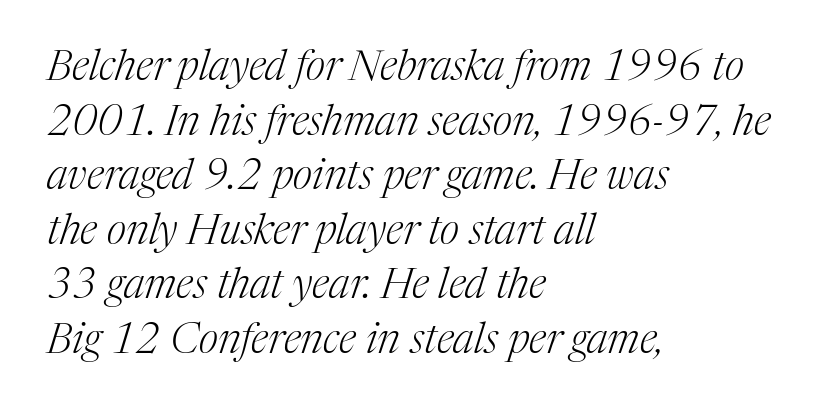
{"serif": "yes", "italic": "yes", "lean": "right", "slant_degrees": 17, "bold": "no", "weight": "light", "width": "normal", "stroke_contrast": "medium", "x_height": "medium", "monospaced": "no", "underline": "no", "align": "left", "line_spacing": "normal", "line_spacing_ratio": 1.3, "letter_spacing": "normal", "letter_spacing_em": 0.0, "glyph_px": 42}
